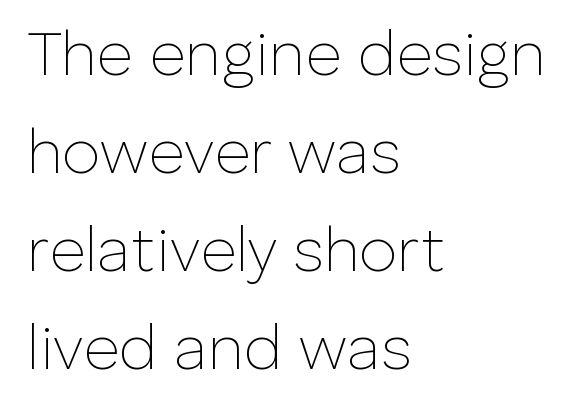
The image shows 62 px thin sans-serif type, upright; set left-aligned, normal line spacing (1.58x), normal letter spacing, not underlined; low stroke contrast and a medium x-height.
